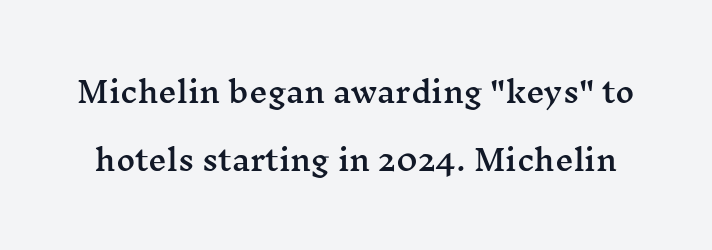
Q: Is the text italic (slanted)? A: No, it is upright.
Q: Is the typeface a serif or a sans-serif typeface? A: Serif.
Q: Is the text underlined? A: No.
Q: Is the spacing between letters normal or unusually wide? A: Normal.
Q: Is the spacing between lines tight, normal or loose? A: Loose.
Q: Width (condensed, normal, or wide)? A: Wide.
Q: Stroke contrast? A: Medium.
Q: x-height? A: Medium.
Q: Monospaced? A: No.
